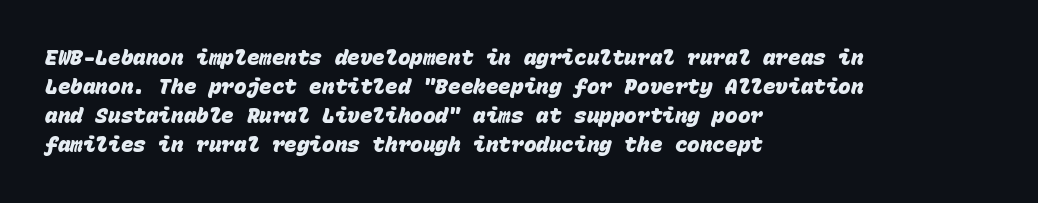
Q: Is the text bold? A: Yes.
Q: Is the text underlined? A: No.
Q: How is the paragraph aligned? A: Left-aligned.
Q: Is the spacing between letters normal or unusually wide? A: Normal.
Q: Is the spacing between lines tight, normal or loose? A: Normal.
